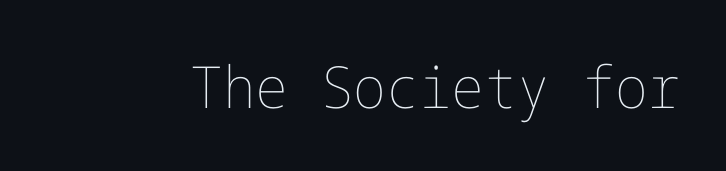
Words appear dense and cohesive because spacing is normal. Descenders are the only things crossing below the line. Every stem runs plumb, perpendicular to the baseline. Compared with a typical body face, this is equally light or lighter still.
